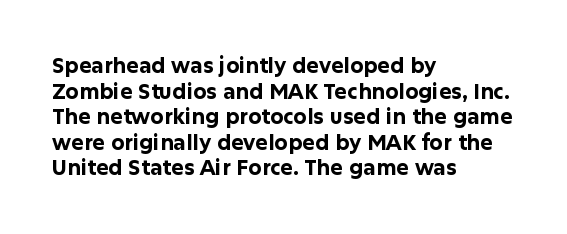
{"italic": "no", "bold": "yes", "underline": "no", "align": "left", "line_spacing_ratio": 1.22, "letter_spacing": "normal", "letter_spacing_em": 0.0, "glyph_px": 21}
